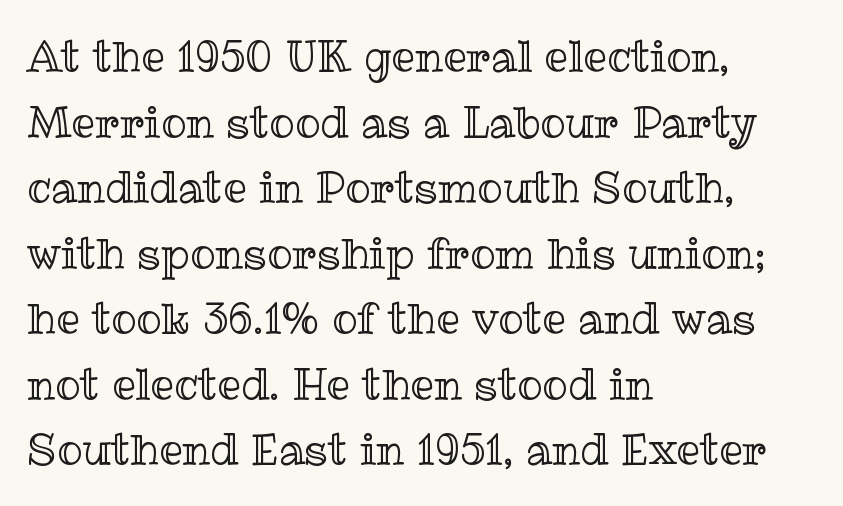
Q: Is the text italic (slanted)? A: No, it is upright.
Q: Is the text underlined? A: No.
Q: How is the paragraph aligned? A: Left-aligned.
Q: Is the spacing between letters normal or unusually wide? A: Normal.
Q: Is the spacing between lines tight, normal or loose? A: Normal.
Q: Width (condensed, normal, or wide)? A: Normal.
Q: x-height? A: Medium.
Q: Monospaced? A: No.
